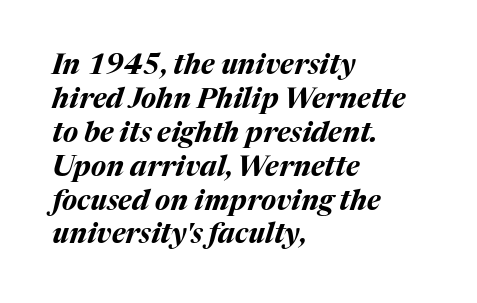
{"italic": "yes", "lean": "right", "slant_degrees": 17, "bold": "yes", "weight": "bold", "width": "normal", "stroke_contrast": "medium", "x_height": "medium", "monospaced": "no", "underline": "no", "align": "left", "line_spacing_ratio": 1.21, "letter_spacing": "normal", "letter_spacing_em": 0.0, "glyph_px": 28}
